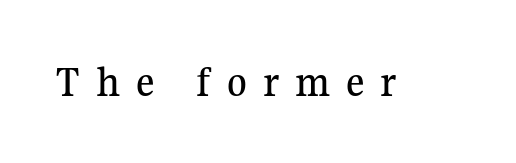
Display-style spreading of the glyphs; the letterfit is very open. Rule under the text: the space is simply empty. Think of a printed novel: that variable character pitch is what you see here. The lettering holds an erect, upright posture throughout.
